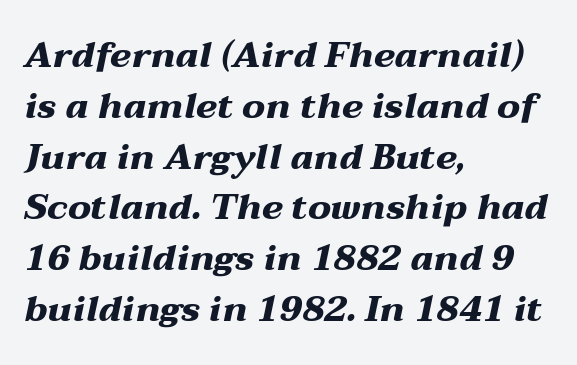
In terms of weight, the rendering is a true, heavy bold. The lines are quadded left. The line-height multiplier appears to be the usual default. Clear beneath every line of the passage. Glyph-to-glyph distance matches everyday printed text.
